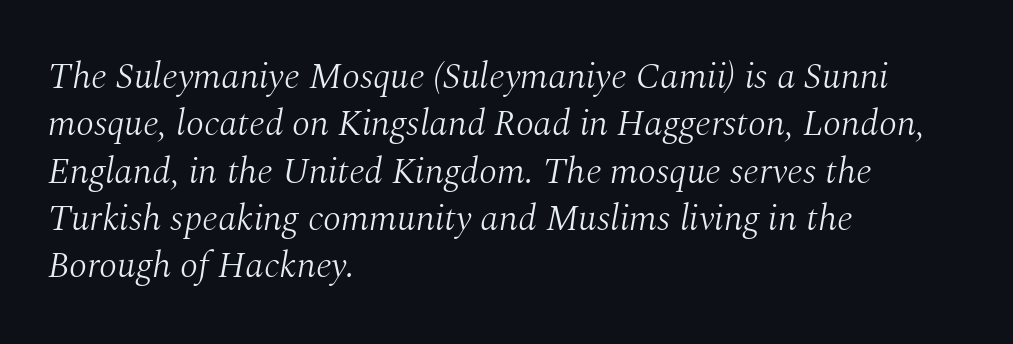
{"serif": "yes", "italic": "yes", "lean": "right", "slant_degrees": 10, "bold": "no", "weight": "light", "width": "normal", "stroke_contrast": "medium", "x_height": "medium", "monospaced": "no", "underline": "no", "align": "left", "line_spacing": "normal", "line_spacing_ratio": 1.28, "letter_spacing": "normal", "letter_spacing_em": 0.0, "glyph_px": 37}
